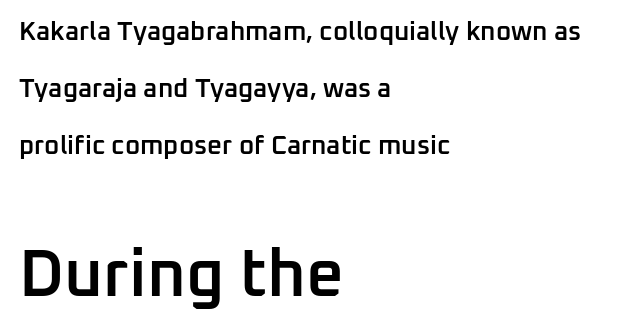
{"serif": "no", "italic": "no", "bold": "semi", "weight": "semibold", "width": "normal", "stroke_contrast": "low", "x_height": "medium", "monospaced": "no", "underline": "no", "align": "left", "line_spacing": "loose", "line_spacing_ratio": 2.19, "letter_spacing": "normal", "letter_spacing_em": 0.0, "larger_block": "second", "size_ratio": 2.54, "glyph_px": 66}
